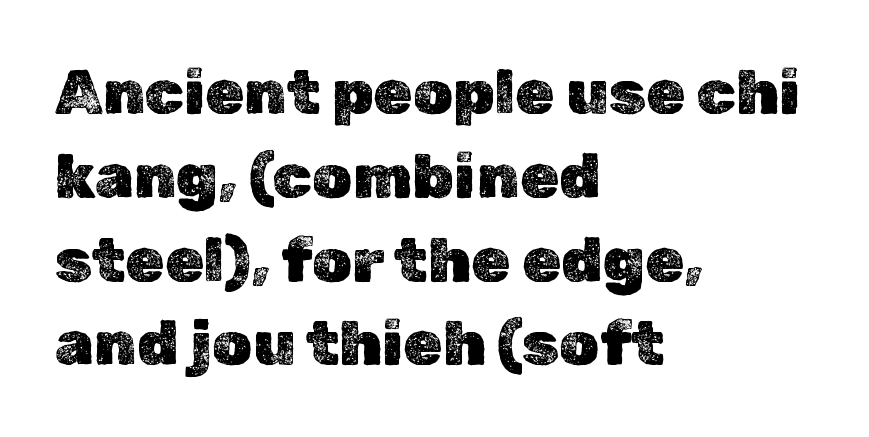
{"italic": "no", "width": "normal", "x_height": "medium", "monospaced": "no", "underline": "no", "align": "left", "line_spacing": "normal", "line_spacing_ratio": 1.33, "letter_spacing": "normal", "letter_spacing_em": 0.0, "glyph_px": 63}
